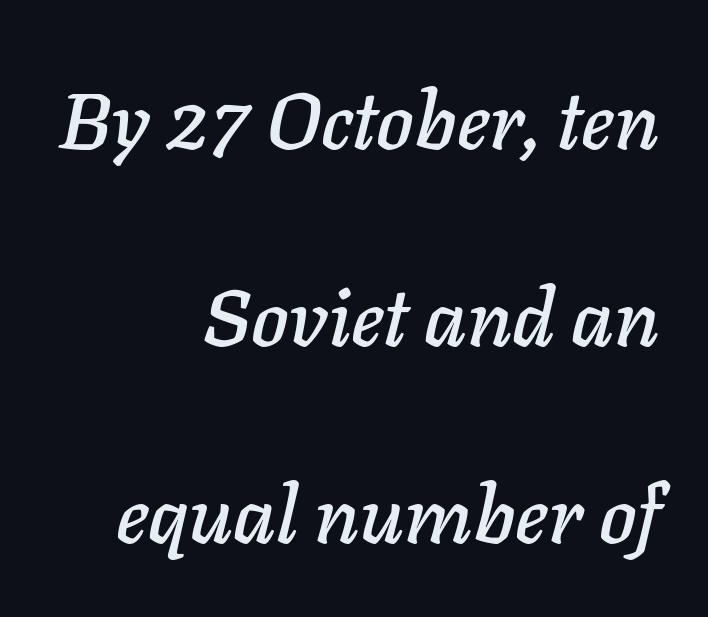
Q: Is the text italic (slanted)? A: Yes, it leans right by about 11 degrees.
Q: Is the text underlined? A: No.
Q: How is the paragraph aligned? A: Right-aligned.
Q: Is the spacing between letters normal or unusually wide? A: Normal.
Q: Is the spacing between lines tight, normal or loose? A: Loose.
Q: Width (condensed, normal, or wide)? A: Normal.
Q: Stroke contrast? A: Low.
Q: x-height? A: Medium.
Q: Monospaced? A: No.
